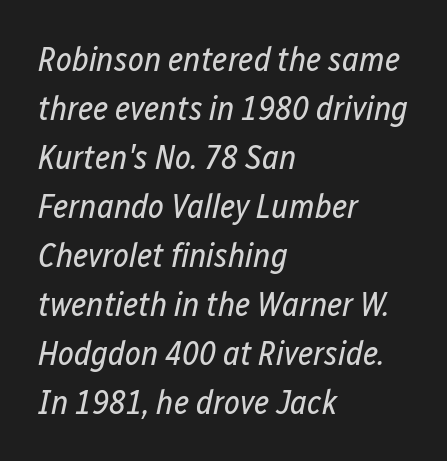
{"italic": "yes", "lean": "right", "slant_degrees": 12, "bold": "no", "weight": "regular", "width": "condensed", "stroke_contrast": "low", "x_height": "medium", "monospaced": "no", "underline": "no", "align": "left", "line_spacing": "normal", "line_spacing_ratio": 1.44, "letter_spacing": "normal", "letter_spacing_em": 0.0, "glyph_px": 34}
